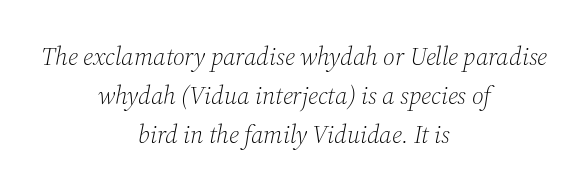
Q: Is the text bold? A: No.
Q: Is the text italic (slanted)? A: Yes, it leans right by about 12 degrees.
Q: Is the text underlined? A: No.
Q: How is the paragraph aligned? A: Centered.
Q: Is the spacing between letters normal or unusually wide? A: Normal.
Q: Is the spacing between lines tight, normal or loose? A: Normal.
